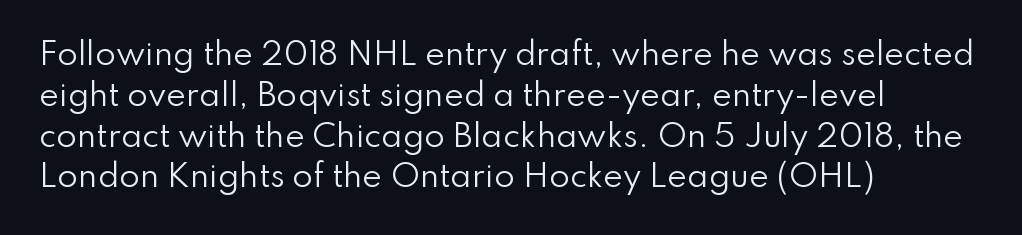
The image shows 30 px regular-weight sans-serif type, upright; set left-aligned, normal line spacing (1.36x), normal letter spacing, not underlined; low stroke contrast and a small x-height.
